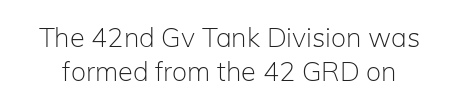
Q: Is the text bold? A: No.
Q: Is the text italic (slanted)? A: No, it is upright.
Q: Is the text underlined? A: No.
Q: Is the spacing between letters normal or unusually wide? A: Normal.
Q: Is the spacing between lines tight, normal or loose? A: Normal.
